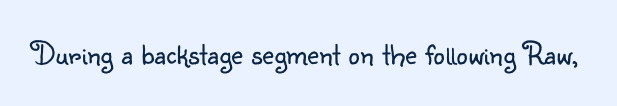
The image shows 32 px light sans-serif type, upright; set normal letter spacing, not underlined; low stroke contrast and a small x-height.
